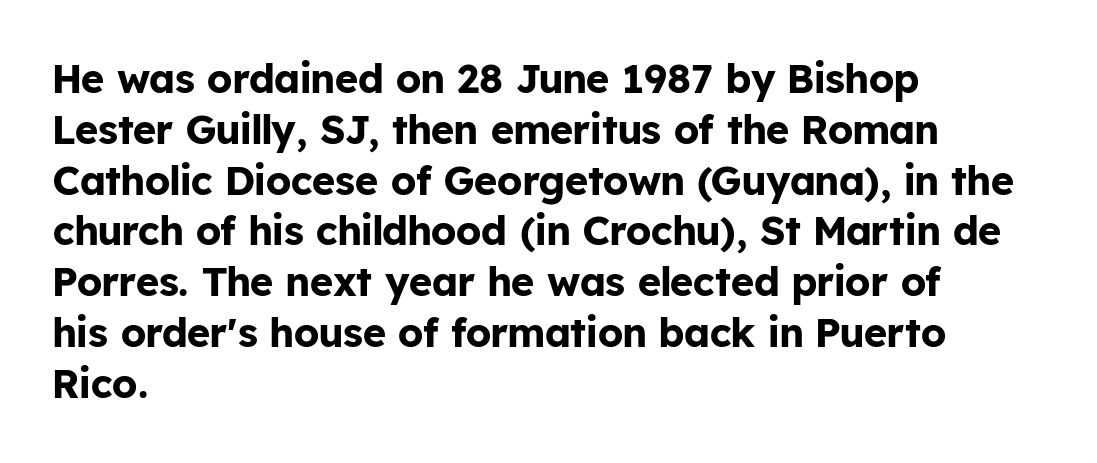
The image shows 40 px bold sans-serif type, upright; set left-aligned, normal line spacing (1.27x), normal letter spacing, not underlined; low stroke contrast and a medium x-height.
